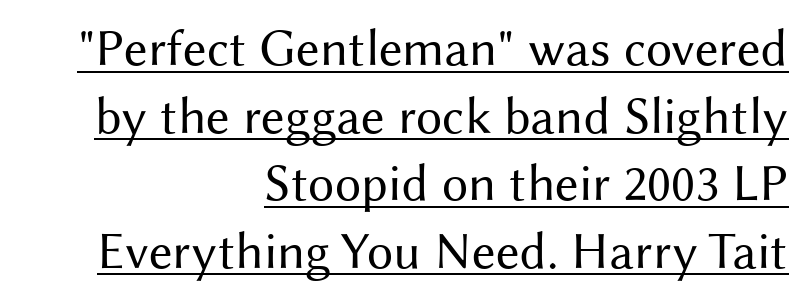
Q: Is the text bold? A: No.
Q: Is the text italic (slanted)? A: No, it is upright.
Q: Is the typeface a serif or a sans-serif typeface? A: Sans-serif.
Q: Is the text underlined? A: Yes.
Q: How is the paragraph aligned? A: Right-aligned.
Q: Is the spacing between letters normal or unusually wide? A: Normal.
Q: Is the spacing between lines tight, normal or loose? A: Normal.
Q: Width (condensed, normal, or wide)? A: Normal.
Q: Stroke contrast? A: Medium.
Q: x-height? A: Medium.
Q: Monospaced? A: No.
